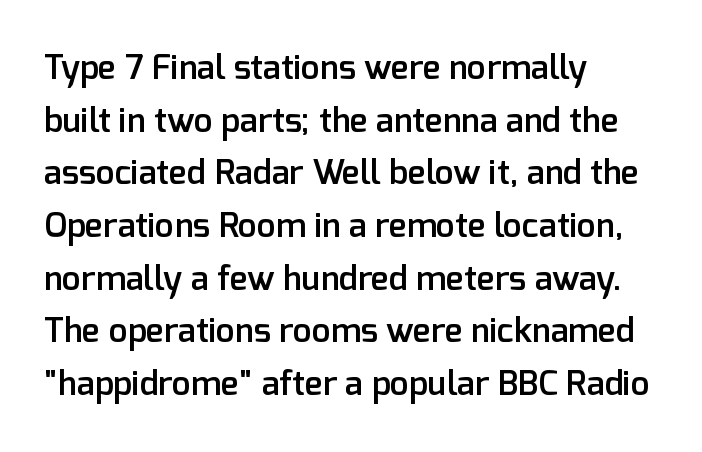
The image shows 34 px semibold sans-serif type, upright; set left-aligned, normal line spacing (1.55x), normal letter spacing, not underlined; low stroke contrast and a medium x-height.
